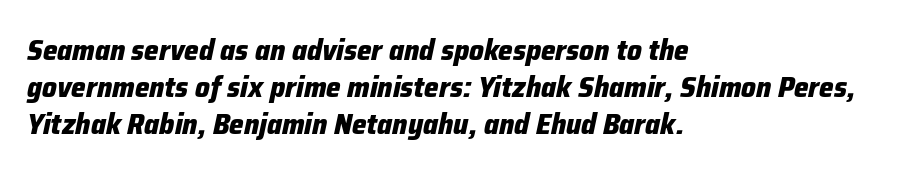
The image shows 29 px heavy type, italic (leaning right); set left-aligned, normal line spacing (1.27x), normal letter spacing, not underlined; low stroke contrast and a medium x-height.
